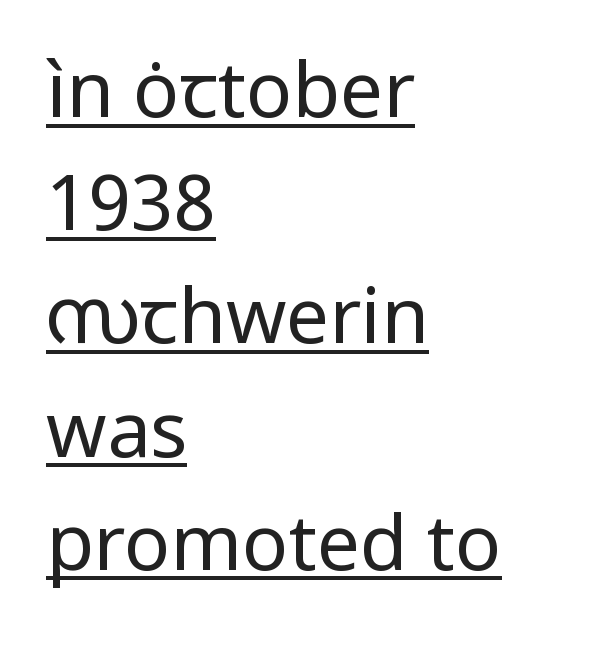
Q: Is the text bold? A: No.
Q: Is the text italic (slanted)? A: No, it is upright.
Q: Is the typeface a serif or a sans-serif typeface? A: Sans-serif.
Q: Is the text underlined? A: Yes.
Q: How is the paragraph aligned? A: Left-aligned.
Q: Is the spacing between letters normal or unusually wide? A: Normal.
Q: Is the spacing between lines tight, normal or loose? A: Normal.
Q: Width (condensed, normal, or wide)? A: Normal.
Q: Stroke contrast? A: Low.
Q: x-height? A: Medium.
Q: Monospaced? A: No.
